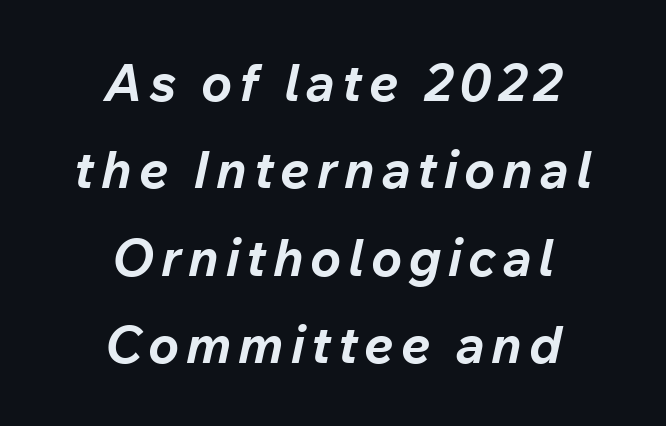
The image shows 52 px bold type, italic (leaning right); set centered, normal line spacing (1.68x), not underlined; low stroke contrast and a medium x-height.
